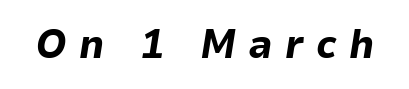
Q: Is the text bold? A: Yes.
Q: Is the text italic (slanted)? A: Yes, it leans right by about 9 degrees.
Q: Is the text underlined? A: No.
Q: Is the spacing between letters normal or unusually wide? A: Unusually wide.
Q: Width (condensed, normal, or wide)? A: Normal.
Q: Stroke contrast? A: Low.
Q: x-height? A: Medium.
Q: Monospaced? A: No.
